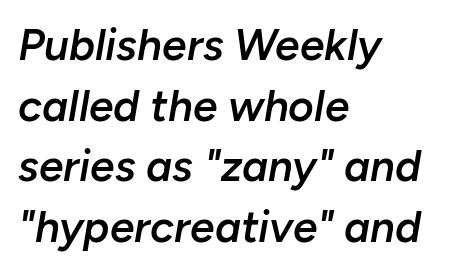
Q: Is the text bold? A: Semi-bold.
Q: Is the text italic (slanted)? A: Yes, it leans right by about 10 degrees.
Q: Is the text underlined? A: No.
Q: How is the paragraph aligned? A: Left-aligned.
Q: Is the spacing between letters normal or unusually wide? A: Normal.
Q: Is the spacing between lines tight, normal or loose? A: Normal.
Q: Width (condensed, normal, or wide)? A: Normal.
Q: Stroke contrast? A: Low.
Q: x-height? A: Medium.
Q: Monospaced? A: No.
